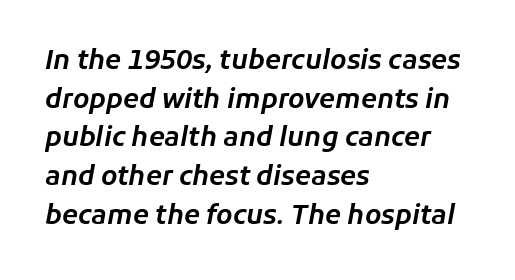
{"italic": "yes", "lean": "right", "slant_degrees": 11, "underline": "no", "align": "left", "line_spacing": "normal", "line_spacing_ratio": 1.49, "letter_spacing": "normal", "letter_spacing_em": 0.0, "glyph_px": 26}
